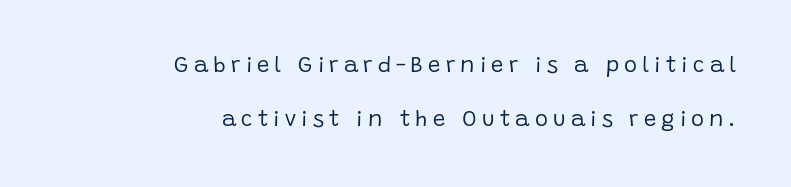
{"italic": "no", "bold": "no", "underline": "no", "align": "right", "line_spacing": "loose", "line_spacing_ratio": 2.44, "letter_spacing": "wide", "letter_spacing_em": 0.23, "glyph_px": 22}
